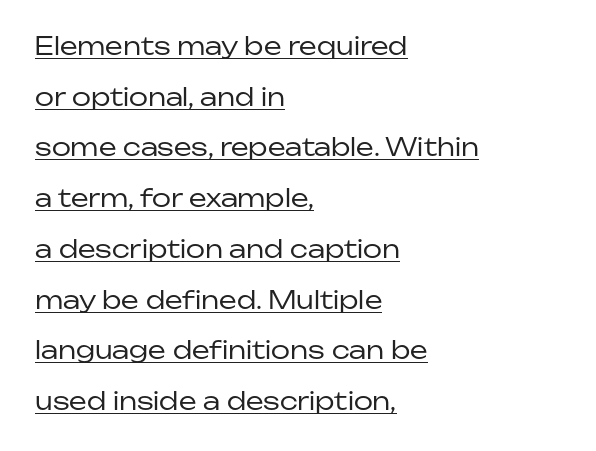
The image shows 25 px text type, upright; set left-aligned, loose line spacing (2.03x), normal letter spacing, underlined.
